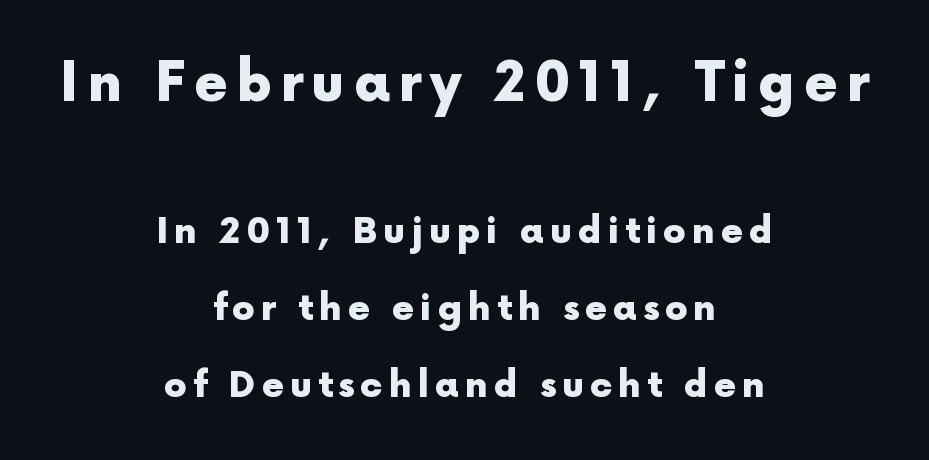
Q: Is the text bold? A: Yes.
Q: Is the text italic (slanted)? A: No, it is upright.
Q: Is the typeface a serif or a sans-serif typeface? A: Sans-serif.
Q: Is the text underlined? A: No.
Q: How is the paragraph aligned? A: Centered.
Q: Is the spacing between lines tight, normal or loose? A: Loose.
Q: Which block of text is set in a larger size, the first (top) or the second (bottom)? A: The first (top) one.
Q: Width (condensed, normal, or wide)? A: Normal.
Q: x-height? A: Medium.
Q: Monospaced? A: No.
